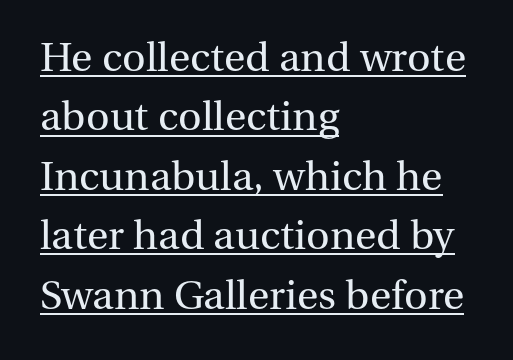
The passage is arranged the way most books set body copy — flush left. Default kerning and tracking; the words read as compact shapes. Do the characters align in a grid? No, the font is proportional. A typesetter would mark this as roman, not italic. Check where the strokes stop: tiny serifs finish them off. This sample keeps an unexceptional amount of space between lines.
